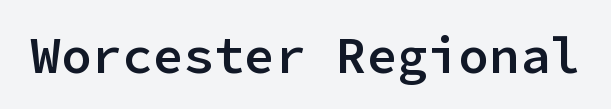
Every character here occupies the same horizontal width, giving the sample a typewriter-like rhythm. The type family on display is of the sans-serif kind. A typesetter would call this zero additional tracking. Decoration check: the copy has no underline. The sample has been set in demibold, a notch under bold. This is roman type, the default non-slanted kind.
